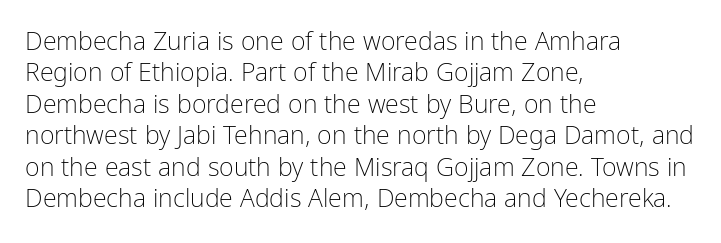
The image shows 25 px text type, upright; set left-aligned, normal line spacing (1.26x), normal letter spacing, not underlined.
